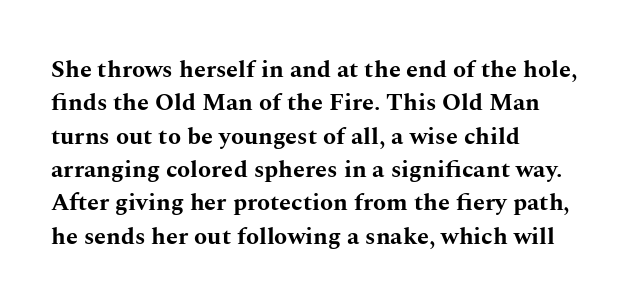
You can tell it's not italic because the verticals are truly vertical. Descender tails drop into unmarked territory. Baseline-to-baseline distance is the conventional proportion of letter height. Nobody touched the tracking dial on this one. Thick stems and heavy bowls — unmistakably bold. One-word summary of the alignment: left.
